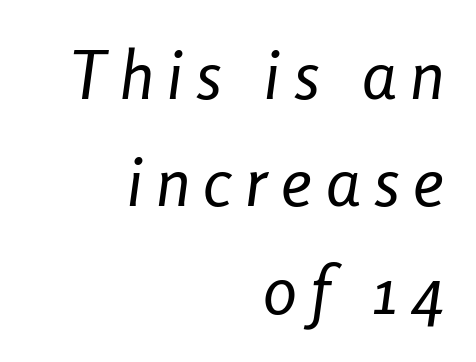
Proportional: the letters do not fall into vertical columns. Layout note: lines flush right. Evenly set lines give the paragraph a standard silhouette. Underline: absent. The characters are drawn with everyday or finer stroke widths. Looking at the ascenders, they clearly lean.
